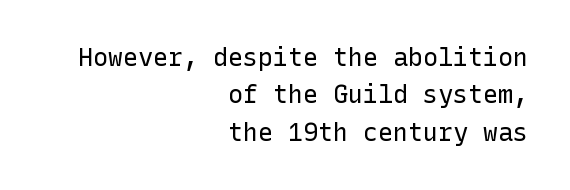
{"italic": "no", "bold": "no", "underline": "no", "align": "right", "line_spacing": "normal", "line_spacing_ratio": 1.5, "letter_spacing": "normal", "letter_spacing_em": 0.0, "glyph_px": 25}
